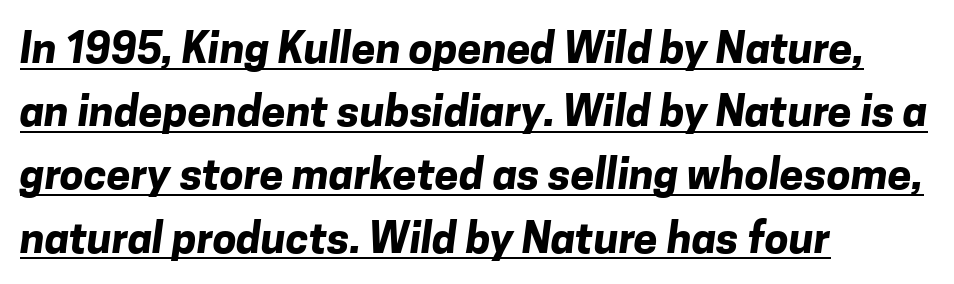
{"serif": "no", "bold": "yes", "weight": "bold", "width": "normal", "stroke_contrast": "low", "x_height": "medium", "monospaced": "no", "underline": "yes", "align": "left", "line_spacing": "normal", "line_spacing_ratio": 1.47, "letter_spacing": "normal", "letter_spacing_em": 0.0, "glyph_px": 43}
